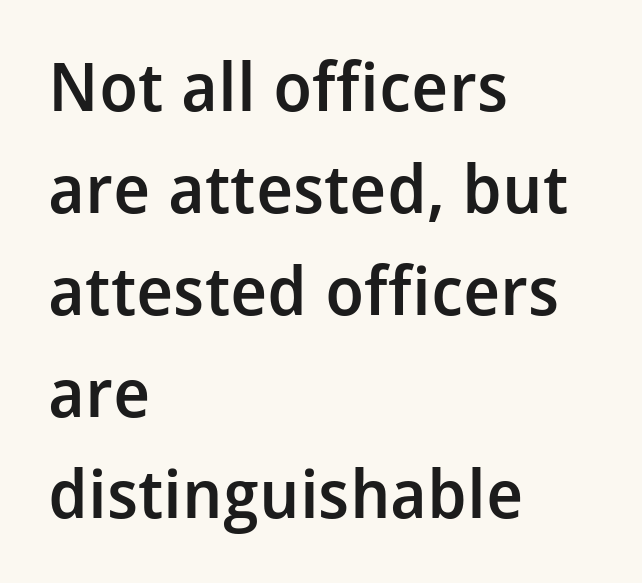
Horizontally, the lines are justified to the leading edge only. Rule under the text: the space is simply empty. This rendering employs a face without finishing strokes, i.e., a sans-serif. Leading matches the norm, producing a regular column. Heft: intermediate — a semibold.
